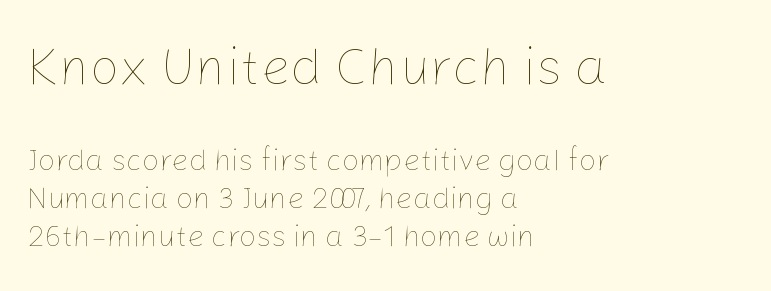
Q: Is the text bold? A: No.
Q: Is the text italic (slanted)? A: No, it is upright.
Q: Is the text underlined? A: No.
Q: How is the paragraph aligned? A: Left-aligned.
Q: Is the spacing between letters normal or unusually wide? A: Normal.
Q: Is the spacing between lines tight, normal or loose? A: Normal.
Q: Which block of text is set in a larger size, the first (top) or the second (bottom)? A: The first (top) one.
Q: Width (condensed, normal, or wide)? A: Normal.
Q: Stroke contrast? A: Low.
Q: x-height? A: Medium.
Q: Monospaced? A: No.
